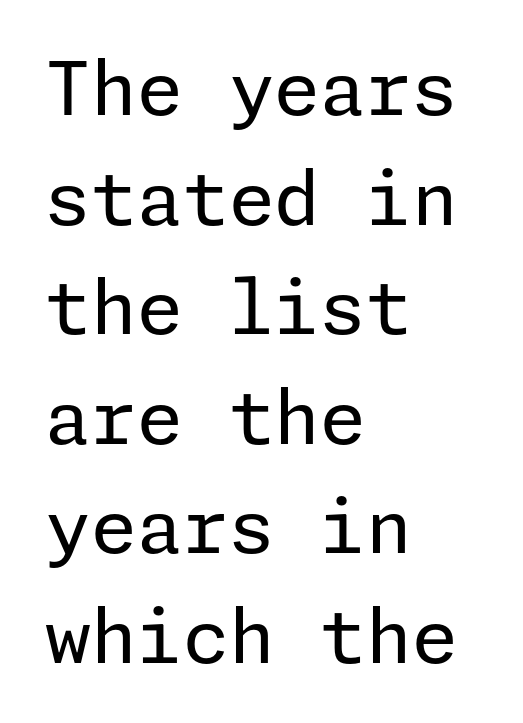
The image shows 74 px regular-weight sans-serif type, upright; set left-aligned, normal line spacing (1.48x), normal letter spacing, not underlined; low stroke contrast and a medium x-height.
